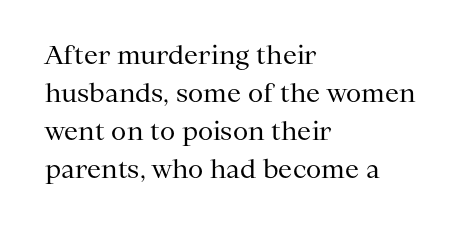
The font's upright variant was chosen for this text. The specimen omits any rule beneath the text block's lines. All the whitespace from short lines collects on the right. Tracking here is standard; glyphs follow each other at the usual distance.
